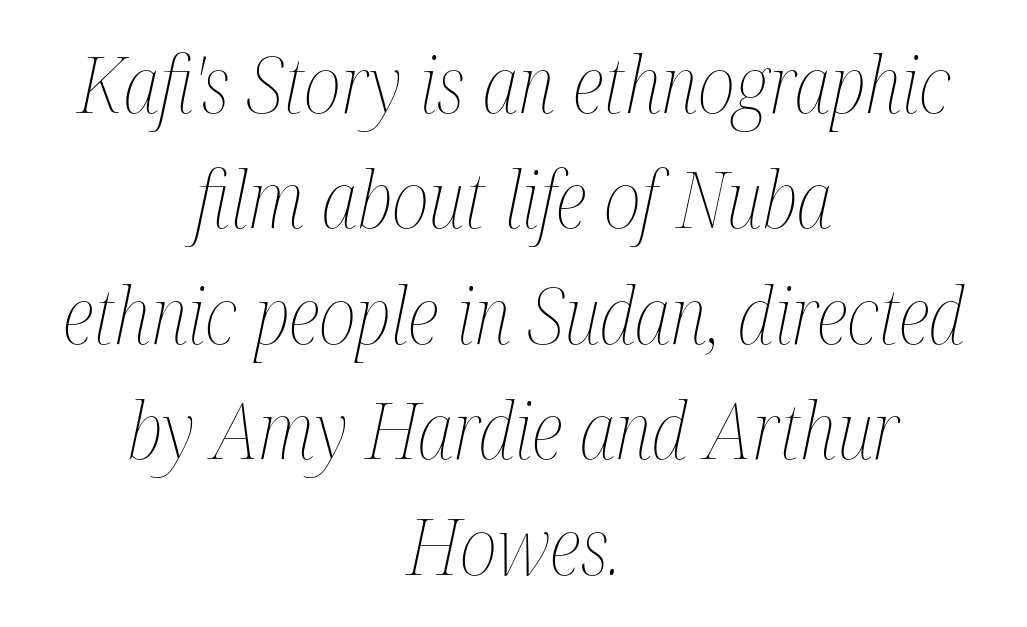
The image shows 78 px thin, condensed type, italic (leaning right); set centered, normal line spacing (1.48x), normal letter spacing, not underlined; medium stroke contrast and a medium x-height.
